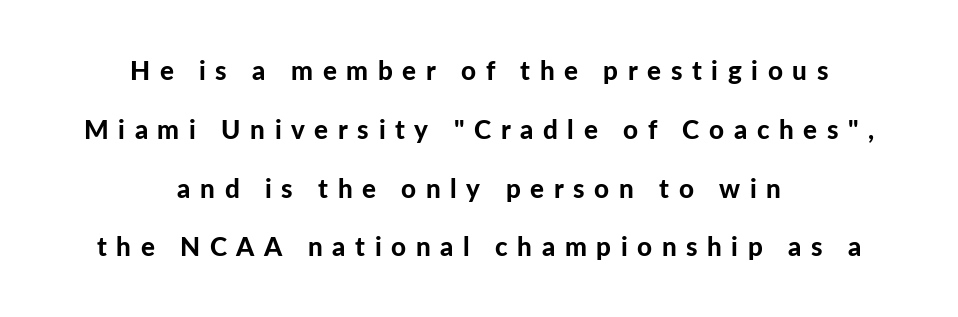
The typography opts for an upright posture over an oblique one. Between one letter and the next there's a generous, obvious gap. Leftover space on each line is divided equally before and after the words. Baseline-to-baseline distance is far greater than the letter height. Set as a true bold cut, around the 700 mark. Any mark beneath the type? The region is blank.
